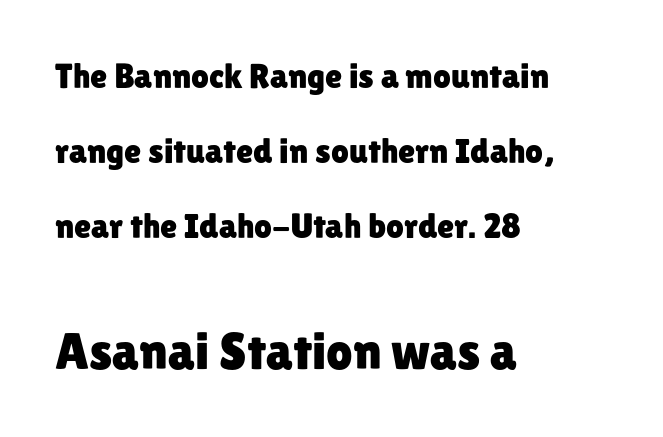
Every row of glyphs begins at an identical x-position on the left. This block would shrink considerably if given ordinary leading; it's expanded now. The more generous point size was reserved for the lower chunk. Ascenders rise straight up at ninety degrees.
